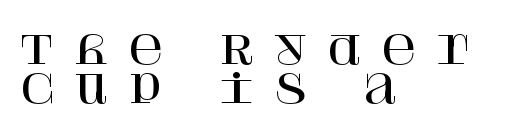
The image shows 39 px serif type, upright; set left-aligned, tight line spacing (1.01x), unusually wide letter spacing (+0.46 em), not underlined; high stroke contrast and a large x-height.
